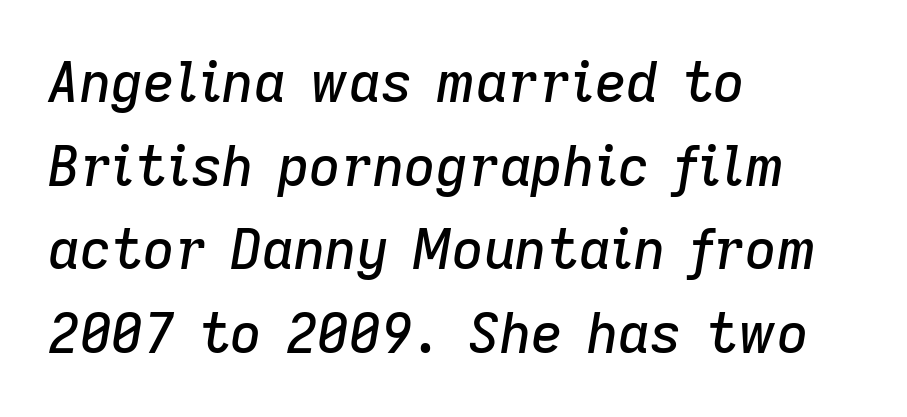
{"italic": "yes", "lean": "right", "slant_degrees": 9, "width": "normal", "stroke_contrast": "low", "x_height": "medium", "monospaced": "no", "underline": "no", "align": "left", "line_spacing": "normal", "line_spacing_ratio": 1.52, "letter_spacing": "normal", "letter_spacing_em": 0.0, "glyph_px": 55}
